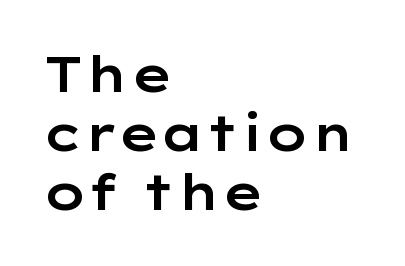
The image shows 49 px wide sans-serif type, upright; set left-aligned, line spacing 1.2x, normal letter spacing, not underlined; low stroke contrast and a medium x-height.
